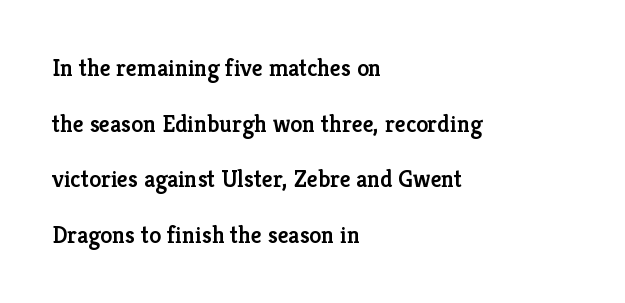
{"italic": "no", "bold": "semi", "underline": "no", "align": "left", "line_spacing": "loose", "line_spacing_ratio": 2.32, "letter_spacing": "normal", "letter_spacing_em": 0.0, "glyph_px": 24}
